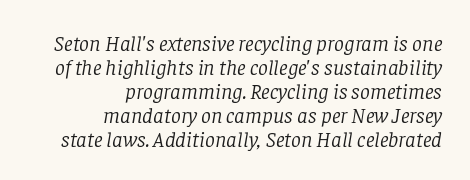
Spacing between characters is what you'd get straight out of the box. Unbolded letterforms with no extra heft. Beneath every word, the page is bare. Line endings align vertically; line beginnings do not. The typography opts for an oblique posture over an upright one.
